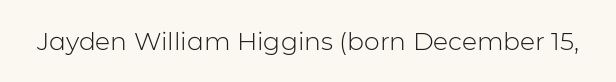
The rendering keeps characters at their native spacing. The font sits on the lighter half of the weight spectrum, regular included. Quick note: underline off. Is there any slant? The stems are plumb.
